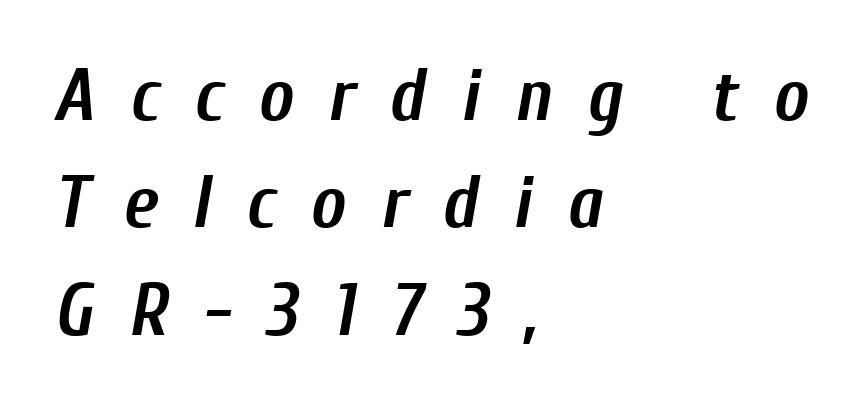
{"italic": "yes", "lean": "right", "slant_degrees": 10, "bold": "yes", "weight": "semibold", "width": "condensed", "stroke_contrast": "low", "x_height": "medium", "monospaced": "no", "underline": "no", "align": "left", "line_spacing": "normal", "line_spacing_ratio": 1.45, "letter_spacing": "wide", "letter_spacing_em": 0.47, "glyph_px": 74}
